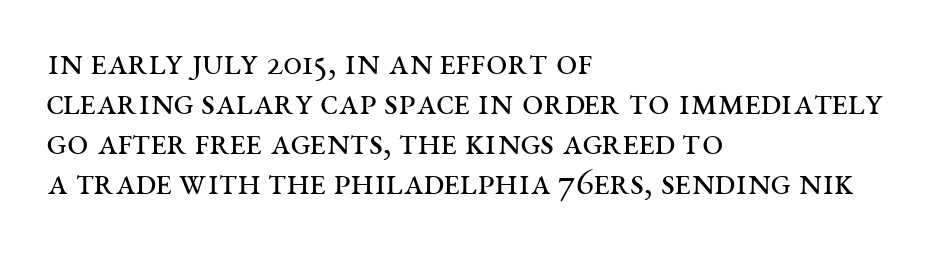
Q: Is the text bold? A: No.
Q: Is the text italic (slanted)? A: No, it is upright.
Q: Is the typeface a serif or a sans-serif typeface? A: Serif.
Q: Is the text underlined? A: No.
Q: How is the paragraph aligned? A: Left-aligned.
Q: Is the spacing between letters normal or unusually wide? A: Normal.
Q: Is the spacing between lines tight, normal or loose? A: Tight.
Q: Width (condensed, normal, or wide)? A: Wide.
Q: Stroke contrast? A: Medium.
Q: x-height? A: Large.
Q: Monospaced? A: No.
